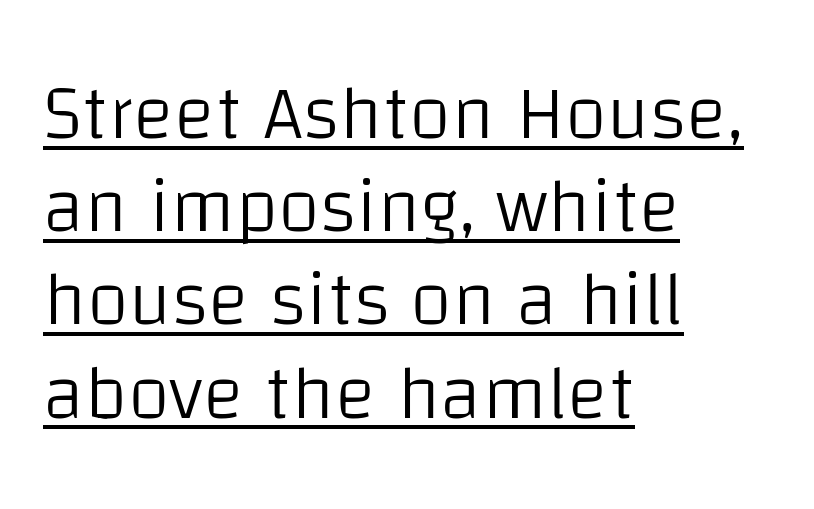
{"serif": "no", "italic": "no", "bold": "no", "weight": "light", "width": "normal", "stroke_contrast": "low", "x_height": "large", "monospaced": "no", "underline": "yes", "align": "left", "line_spacing_ratio": 1.21, "letter_spacing": "normal", "letter_spacing_em": 0.0, "glyph_px": 77}
